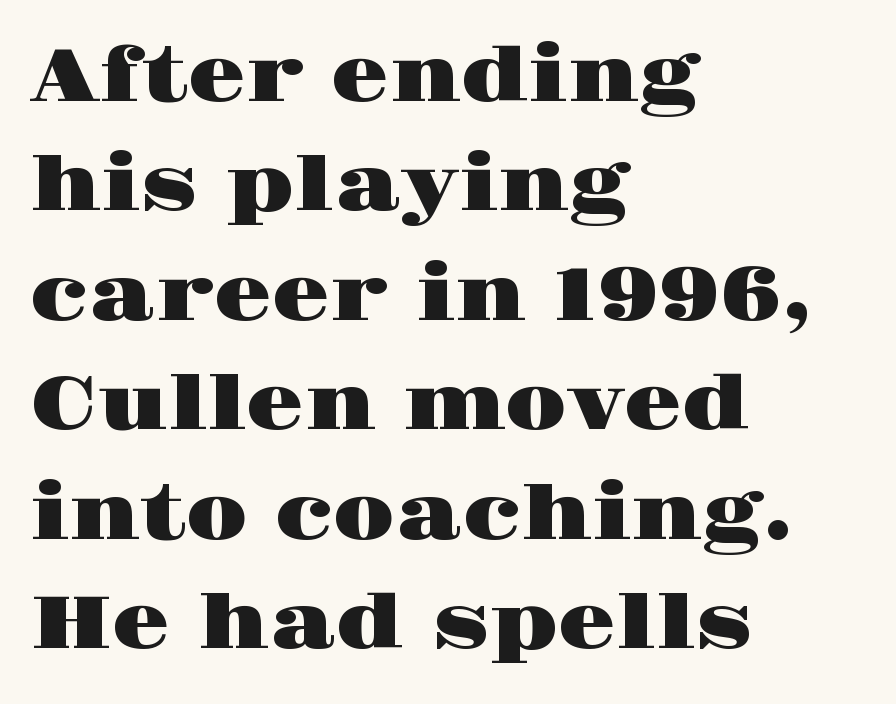
The image shows 75 px wide serif type, upright; set left-aligned, normal line spacing (1.46x), normal letter spacing, not underlined; high stroke contrast and a large x-height.
